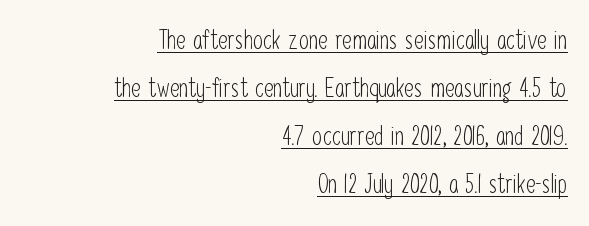
Q: Is the text bold? A: No.
Q: Is the text italic (slanted)? A: No, it is upright.
Q: Is the text underlined? A: Yes.
Q: How is the paragraph aligned? A: Right-aligned.
Q: Is the spacing between letters normal or unusually wide? A: Normal.
